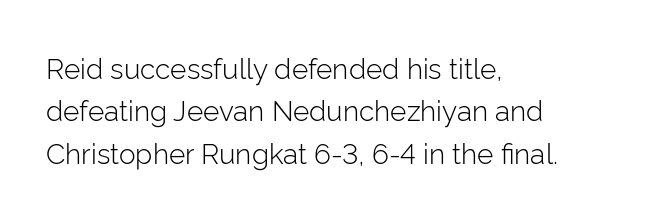
Q: Is the text bold? A: No.
Q: Is the text italic (slanted)? A: No, it is upright.
Q: Is the typeface a serif or a sans-serif typeface? A: Sans-serif.
Q: Is the text underlined? A: No.
Q: How is the paragraph aligned? A: Left-aligned.
Q: Is the spacing between letters normal or unusually wide? A: Normal.
Q: Is the spacing between lines tight, normal or loose? A: Normal.
Q: Width (condensed, normal, or wide)? A: Normal.
Q: Stroke contrast? A: Low.
Q: x-height? A: Medium.
Q: Monospaced? A: No.
